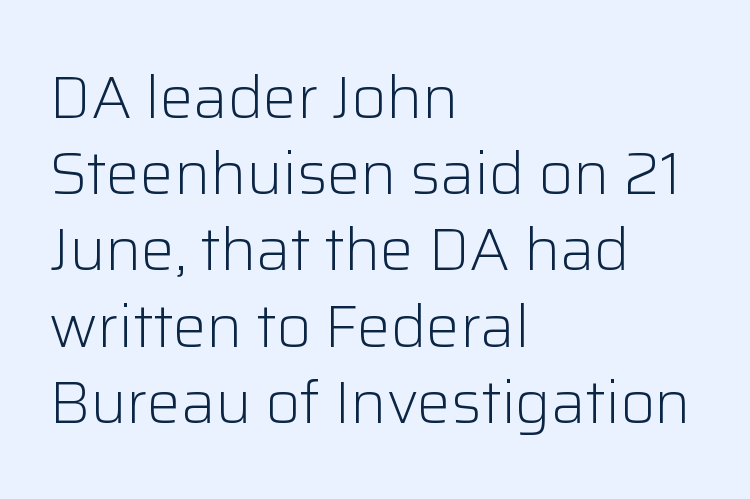
{"serif": "no", "italic": "no", "bold": "no", "weight": "light", "width": "normal", "stroke_contrast": "low", "x_height": "medium", "monospaced": "no", "underline": "no", "align": "left", "line_spacing": "normal", "line_spacing_ratio": 1.27, "letter_spacing": "normal", "letter_spacing_em": 0.0, "glyph_px": 60}
